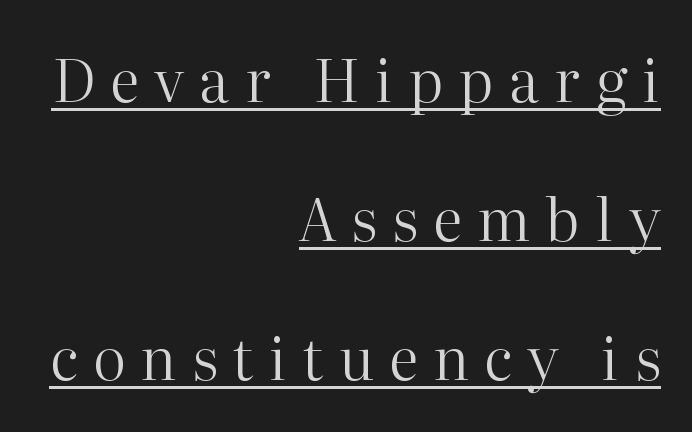
{"serif": "yes", "italic": "no", "bold": "no", "weight": "regular", "width": "normal", "stroke_contrast": "high", "x_height": "medium", "monospaced": "no", "underline": "yes", "align": "right", "line_spacing": "loose", "line_spacing_ratio": 2.36, "letter_spacing": "wide", "letter_spacing_em": 0.26, "glyph_px": 59}
